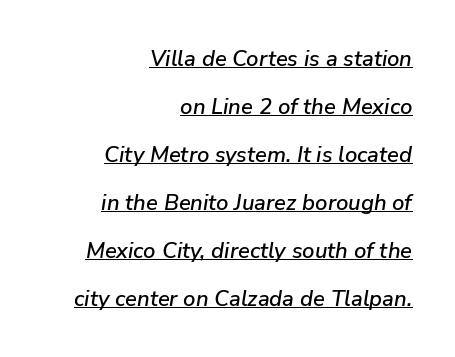
The image shows 22 px text type, italic (leaning right); set right-aligned, loose line spacing (2.18x), normal letter spacing, underlined.
